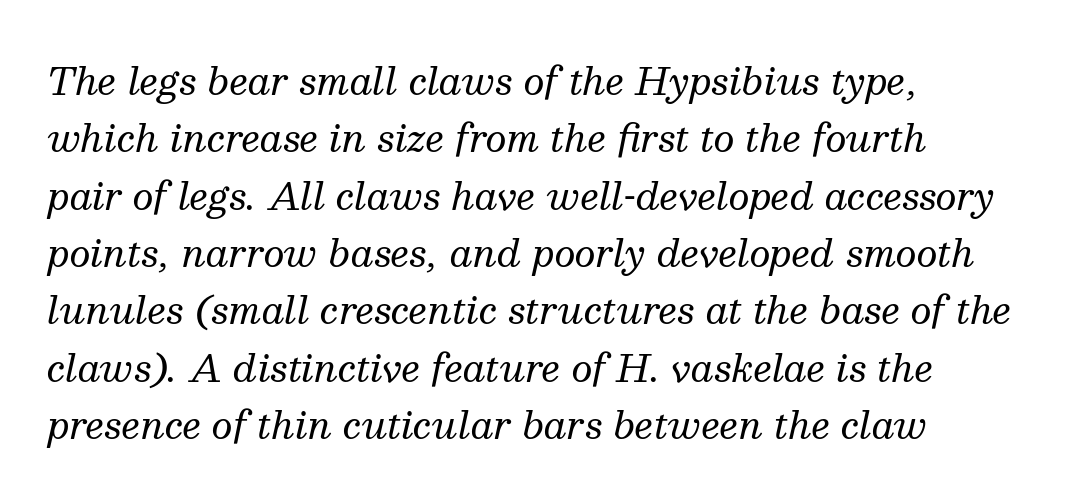
The image shows 37 px regular-weight serif type, italic (leaning right); set left-aligned, normal line spacing (1.55x), normal letter spacing, not underlined; medium stroke contrast and a medium x-height.
